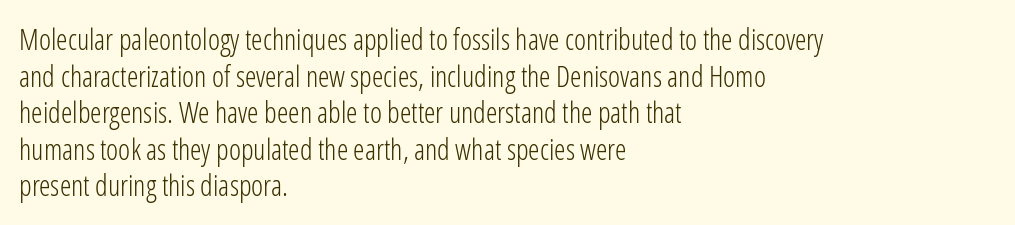
The image shows 29 px light, condensed sans-serif type, upright; set left-aligned, normal line spacing (1.26x), normal letter spacing, not underlined; low stroke contrast and a medium x-height.
